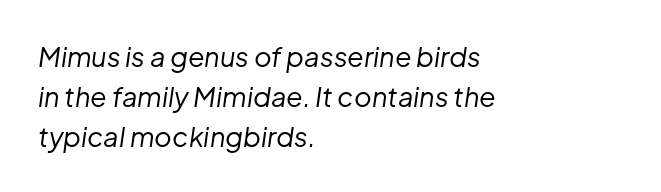
{"italic": "yes", "lean": "right", "slant_degrees": 8, "bold": "no", "underline": "no", "align": "left", "line_spacing": "normal", "line_spacing_ratio": 1.49, "letter_spacing": "normal", "letter_spacing_em": 0.0, "glyph_px": 27}
